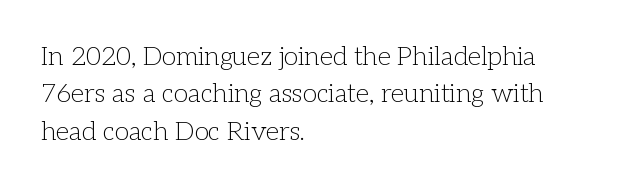
{"italic": "no", "bold": "no", "underline": "no", "align": "left", "line_spacing": "normal", "line_spacing_ratio": 1.44, "letter_spacing": "normal", "letter_spacing_em": 0.0, "glyph_px": 26}
